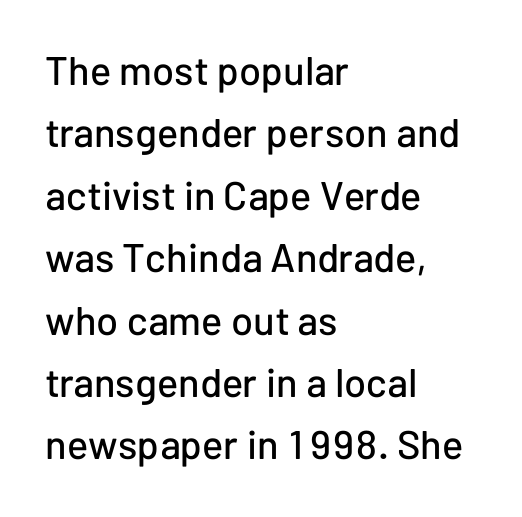
{"serif": "no", "italic": "no", "width": "normal", "stroke_contrast": "low", "x_height": "medium", "monospaced": "no", "underline": "no", "align": "left", "line_spacing": "normal", "line_spacing_ratio": 1.56, "letter_spacing": "normal", "letter_spacing_em": 0.0, "glyph_px": 40}
